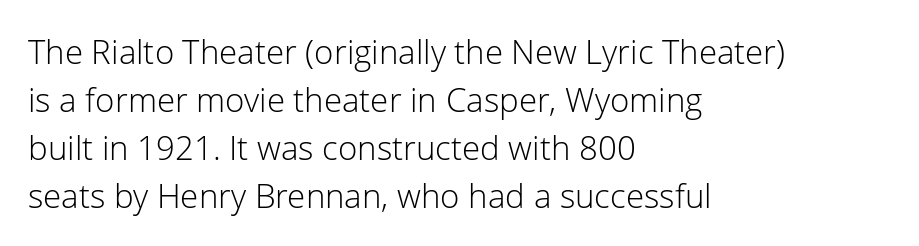
{"serif": "no", "italic": "no", "bold": "no", "weight": "light", "width": "normal", "stroke_contrast": "low", "x_height": "medium", "monospaced": "no", "underline": "no", "align": "left", "line_spacing": "normal", "line_spacing_ratio": 1.45, "letter_spacing": "normal", "letter_spacing_em": 0.0, "glyph_px": 33}
